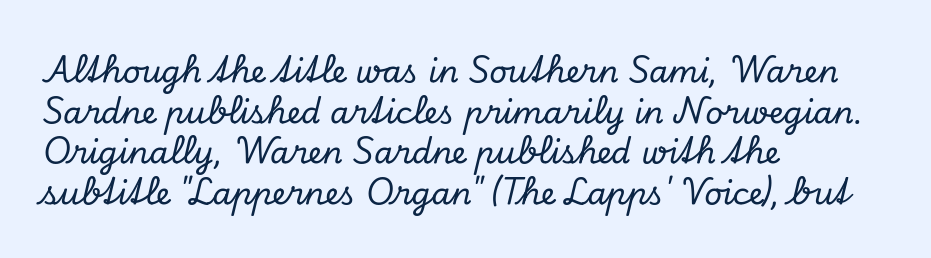
Q: Is the text italic (slanted)? A: Yes, it leans right by about 13 degrees.
Q: Is the typeface a serif or a sans-serif typeface? A: Serif.
Q: Is the text underlined? A: No.
Q: How is the paragraph aligned? A: Left-aligned.
Q: Is the spacing between letters normal or unusually wide? A: Normal.
Q: Is the spacing between lines tight, normal or loose? A: Normal.
Q: Width (condensed, normal, or wide)? A: Normal.
Q: Stroke contrast? A: Low.
Q: x-height? A: Small.
Q: Monospaced? A: No.
